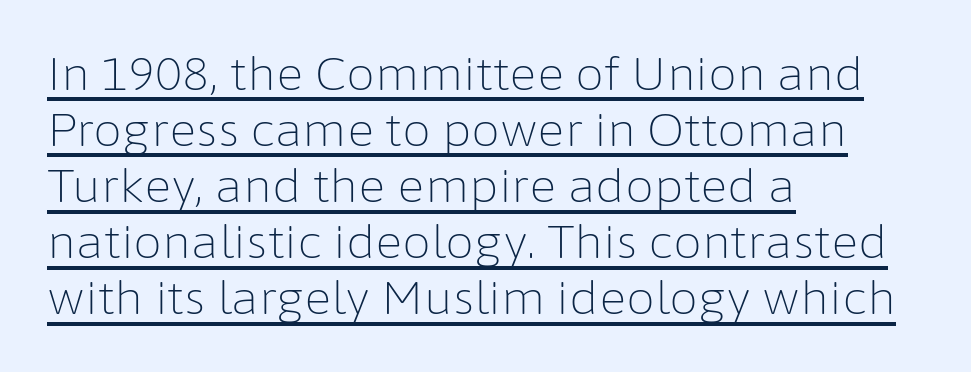
To sum up the face: it is a sans, with no serifs. The lettering is marked with a stroke running underneath it. Note the varied advance widths — an 'i' is clearly narrower than an 'm'. Line beginnings align vertically; line endings do not. The passage shown has conventional tracking throughout. You can tell it's not italic because the verticals are truly vertical.
